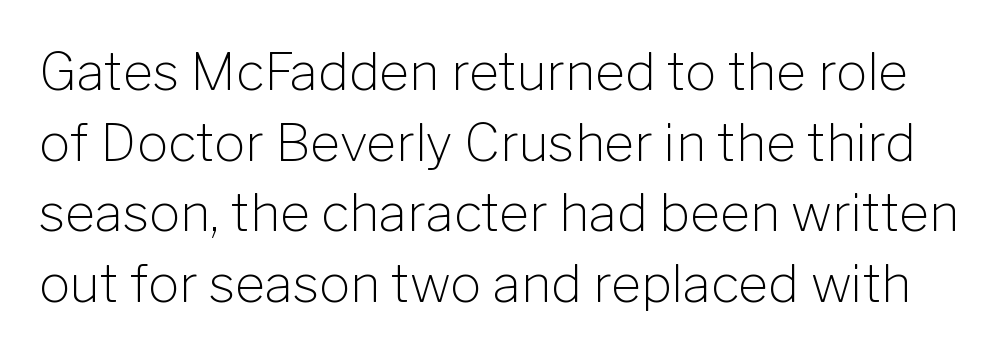
Ascenders rise straight up at ninety degrees. These lines sit exactly where default settings would place them. Here the glyphs are tracked normally, forming tight word shapes. This rendering employs a face without finishing strokes, i.e., a sans-serif.
